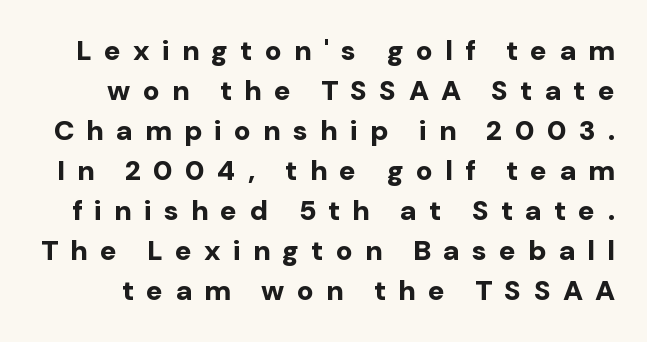
The image shows 28 px bold sans-serif type, upright; set normal line spacing (1.43x), unusually wide letter spacing (+0.43 em), not underlined; low stroke contrast and a medium x-height.
